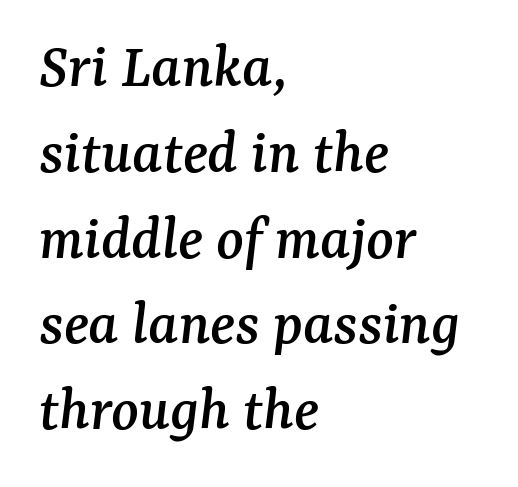
Baseline-to-baseline distance is the conventional proportion of letter height. Horizontal alignment here is leftward, the default for most running prose. Rendered with sloped, italic letterforms. Only glyphs here, with clear space below each row. Serif or sans? Serif — the stroke terminals have little feet.
